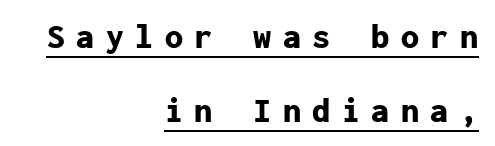
This block would shrink considerably if given ordinary leading; it's expanded now. A typesetter would call this monospace, since all characters share one set width. Thick stems and heavy bowls — unmistakably bold. Caption: expanded tracking, letters set apart. Teacher's note: observe the even right margin — that is flush-right alignment.
